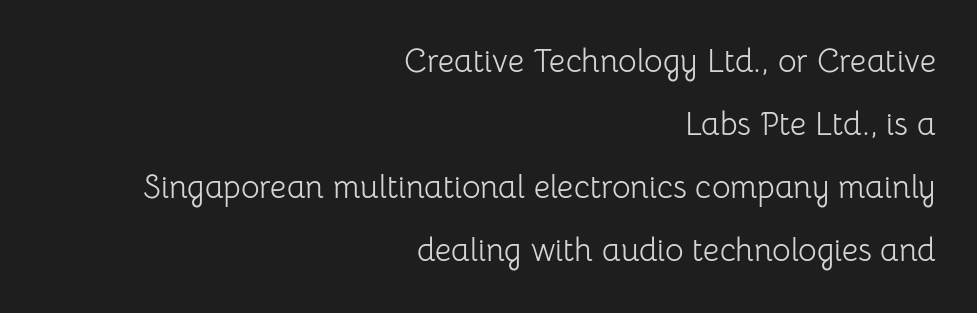
The image shows 32 px light sans-serif type, upright; set right-aligned, loose line spacing (1.97x), normal letter spacing, not underlined; low stroke contrast and a medium x-height.
